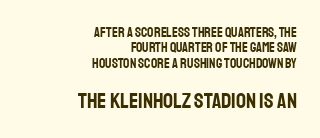
Interline gaps are noticeably narrow in this sample. Characters remain perfectly vertical along every line. Compare the two chunks: the lower has the greater cap height. What stands out about the letter spacing? Nothing — it is the standard amount. Where is the straight margin? On the right.
